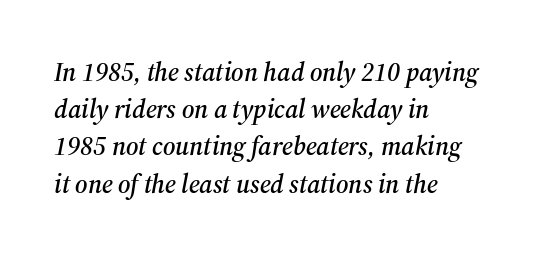
The image shows 26 px text type, italic (leaning right); set left-aligned, normal line spacing (1.43x), normal letter spacing, not underlined.
